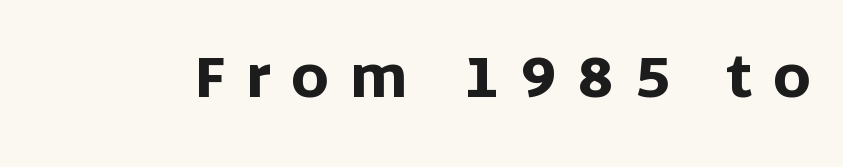
The image shows 56 px heavy sans-serif type, upright; set unusually wide letter spacing (+0.36 em), not underlined; low stroke contrast and a large x-height.
